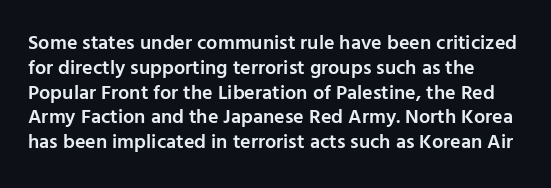
Compared with typical body copy, the letter spacing here is the same. Its strokes are somewhat broadened, the hallmark of semibold type. The lettering holds an erect, upright posture throughout. Bare-footed words on every line.
